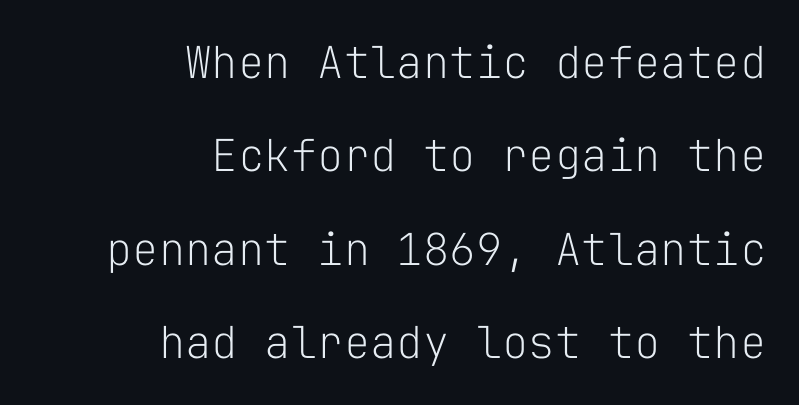
Is this a fixed-width face? Yes — each glyph sits in an identical cell. A typesetter would call this leading open, well beyond the default. The letters stand upright; this is a roman face. Heaviness? Minimal to ordinary, like unemphasized prose. The rendering keeps characters at their native spacing.
